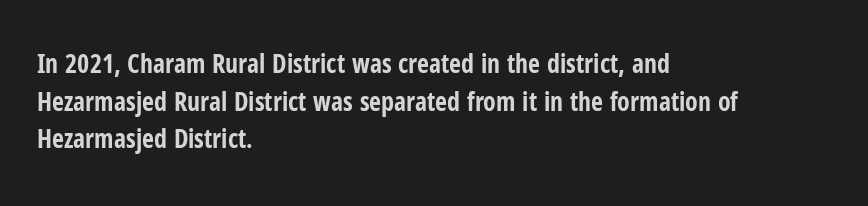
{"italic": "no", "bold": "yes", "underline": "no", "align": "left", "line_spacing": "normal", "line_spacing_ratio": 1.45, "letter_spacing": "normal", "letter_spacing_em": 0.0, "glyph_px": 26}
